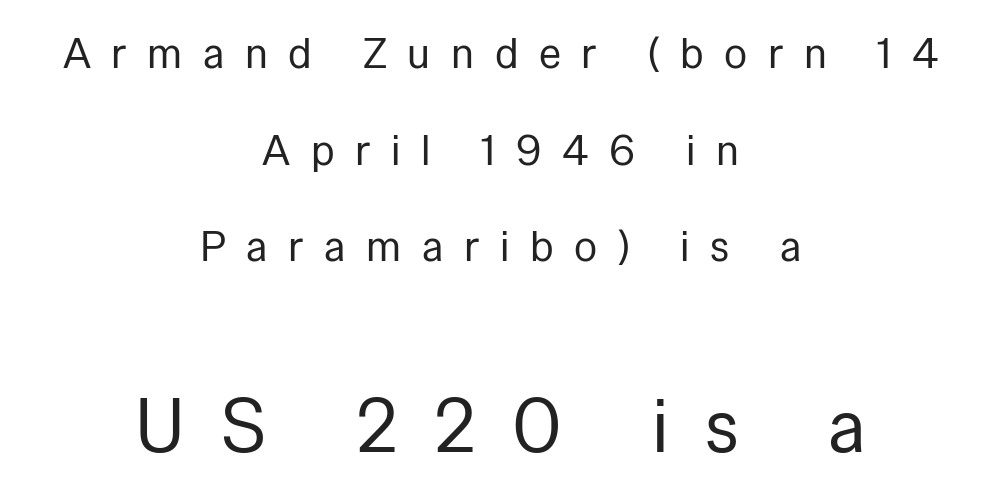
The image shows 76 px regular-weight sans-serif type, upright; set centered, loose line spacing (2.25x), unusually wide letter spacing (+0.48 em), not underlined; the second (bottom) block is 1.77x larger; low stroke contrast and a medium x-height.
